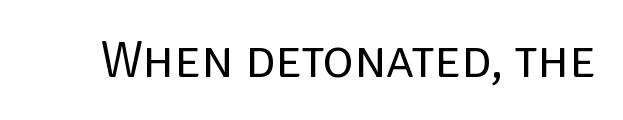
Q: Is the text bold? A: No.
Q: Is the text italic (slanted)? A: No, it is upright.
Q: Is the typeface a serif or a sans-serif typeface? A: Sans-serif.
Q: Is the text underlined? A: No.
Q: Is the spacing between letters normal or unusually wide? A: Normal.
Q: Width (condensed, normal, or wide)? A: Normal.
Q: Stroke contrast? A: Low.
Q: x-height? A: Large.
Q: Monospaced? A: No.
